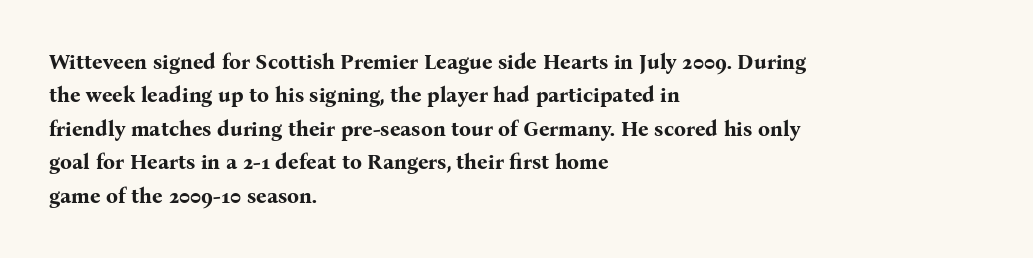
The image shows 21 px bold type, upright; set left-aligned, normal line spacing (1.59x), normal letter spacing, not underlined.
